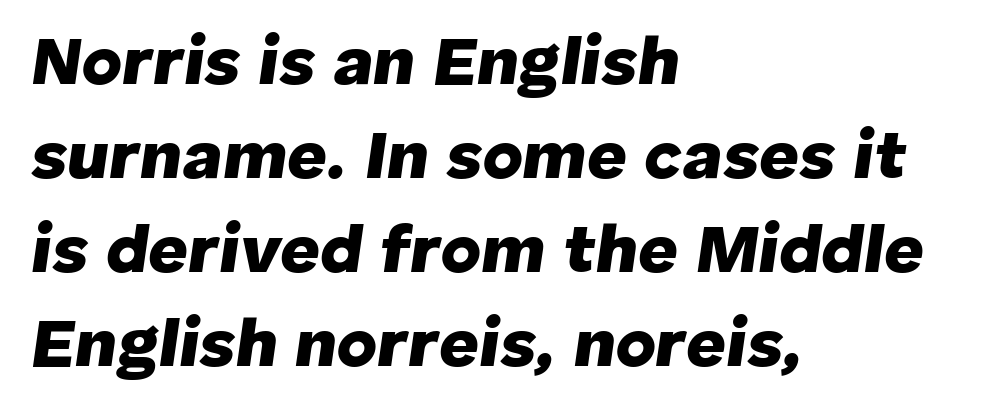
Q: Is the text bold? A: Yes.
Q: Is the text italic (slanted)? A: Yes, it leans right by about 8 degrees.
Q: Is the text underlined? A: No.
Q: How is the paragraph aligned? A: Left-aligned.
Q: Is the spacing between letters normal or unusually wide? A: Normal.
Q: Is the spacing between lines tight, normal or loose? A: Normal.
Q: Width (condensed, normal, or wide)? A: Normal.
Q: Stroke contrast? A: Low.
Q: x-height? A: Medium.
Q: Monospaced? A: No.
